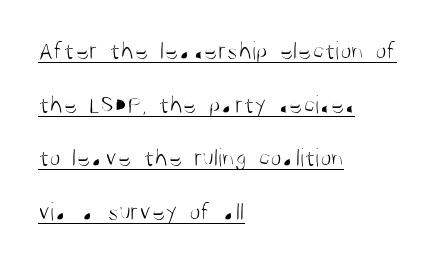
Q: Is the text bold? A: No.
Q: Is the text italic (slanted)? A: No, it is upright.
Q: Is the text underlined? A: Yes.
Q: How is the paragraph aligned? A: Left-aligned.
Q: Is the spacing between letters normal or unusually wide? A: Normal.
Q: Is the spacing between lines tight, normal or loose? A: Loose.
